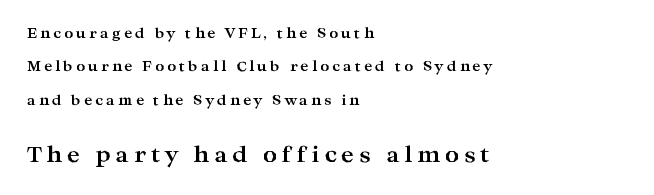
Set as a true bold cut, around the 700 mark. Notice how the stems are strictly vertical — no italics here. The setting favours the left margin, as ordinary paragraphs usually do. Bare-footed words on every line. In terms of letterspacing, this is a distinctly airy, spread setting.
